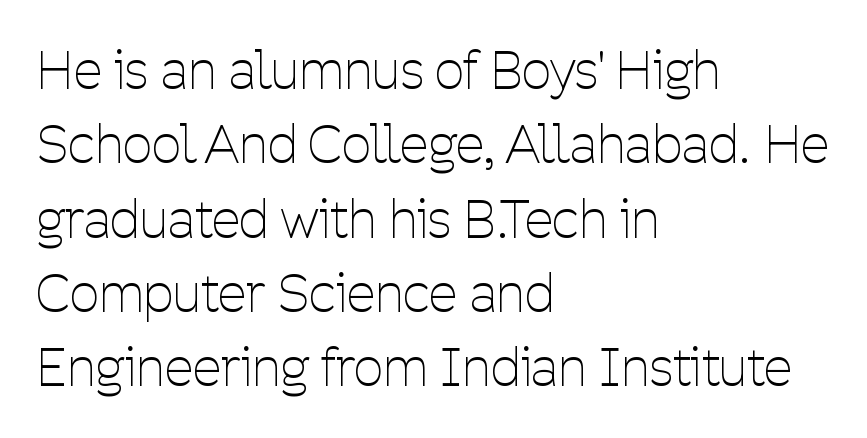
The image shows 52 px thin, condensed sans-serif type, upright; set left-aligned, normal line spacing (1.43x), normal letter spacing, not underlined; low stroke contrast and a medium x-height.
